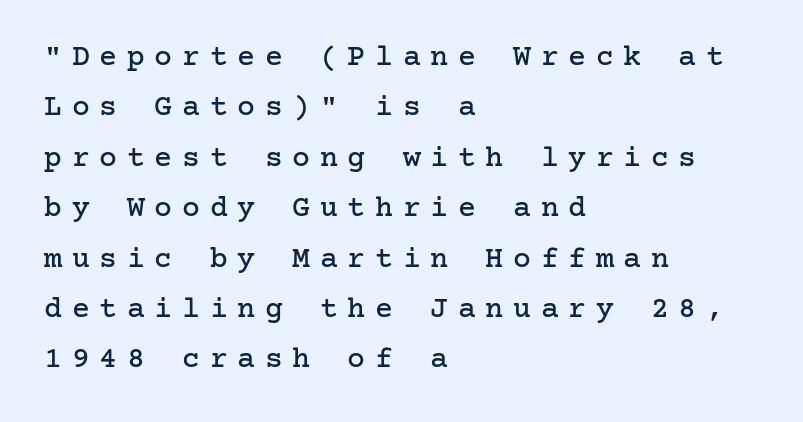
{"serif": "yes", "italic": "no", "width": "normal", "stroke_contrast": "low", "x_height": "medium", "underline": "no", "align": "left", "line_spacing": "normal", "line_spacing_ratio": 1.68, "letter_spacing": "wide", "letter_spacing_em": 0.32, "glyph_px": 30}
